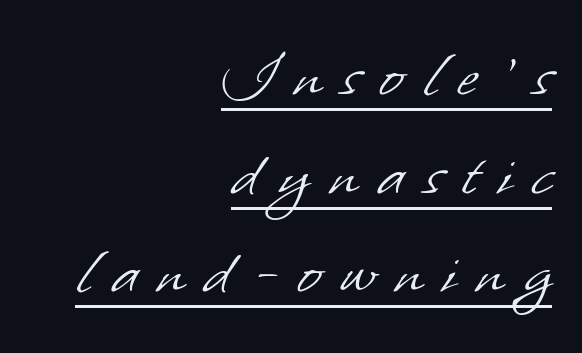
The vertical gap from one line to the next is medium. Think of a printed novel: that variable character pitch is what you see here. The type family on display is of the sans-serif kind. Someone cranked the tracking dial way up on this one. This is not heavy type; no bold has been used.
